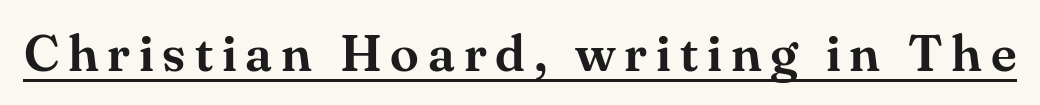
Q: Is the text italic (slanted)? A: No, it is upright.
Q: Is the typeface a serif or a sans-serif typeface? A: Serif.
Q: Is the text underlined? A: Yes.
Q: Width (condensed, normal, or wide)? A: Normal.
Q: Stroke contrast? A: Medium.
Q: x-height? A: Small.
Q: Monospaced? A: No.
